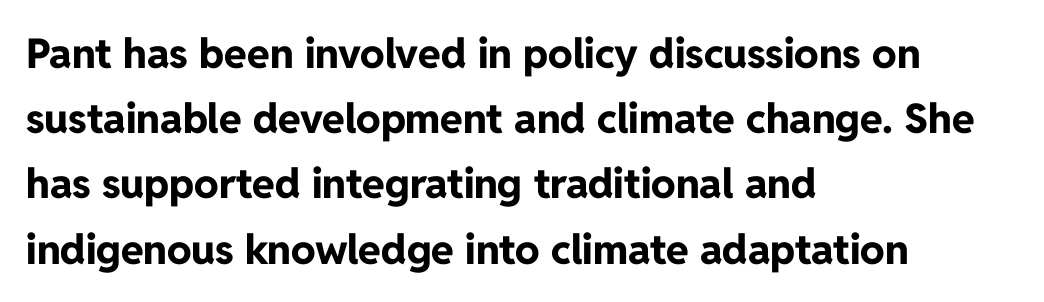
{"serif": "no", "italic": "no", "bold": "yes", "weight": "bold", "width": "normal", "stroke_contrast": "low", "x_height": "medium", "monospaced": "no", "underline": "no", "align": "left", "line_spacing": "normal", "line_spacing_ratio": 1.59, "letter_spacing": "normal", "letter_spacing_em": 0.0, "glyph_px": 41}
